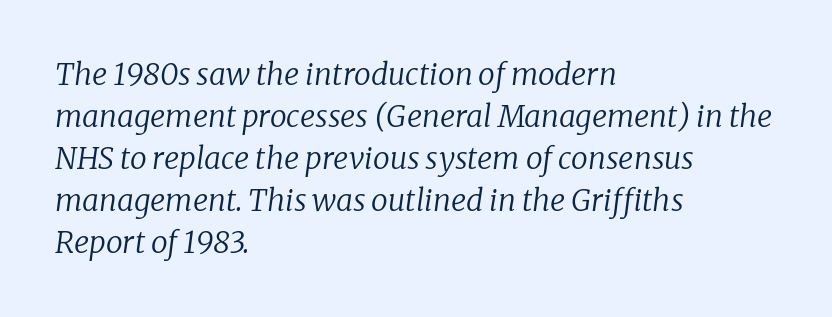
Q: Is the text bold? A: No.
Q: Is the text italic (slanted)? A: Yes, it leans right by about 8 degrees.
Q: Is the typeface a serif or a sans-serif typeface? A: Serif.
Q: Is the text underlined? A: No.
Q: How is the paragraph aligned? A: Left-aligned.
Q: Is the spacing between letters normal or unusually wide? A: Normal.
Q: Is the spacing between lines tight, normal or loose? A: Normal.
Q: Width (condensed, normal, or wide)? A: Normal.
Q: Stroke contrast? A: Low.
Q: x-height? A: Medium.
Q: Monospaced? A: No.
